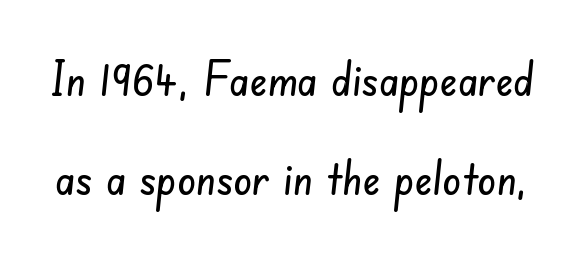
The image shows 47 px condensed sans-serif type; set loose line spacing (2.1x), normal letter spacing, not underlined; low stroke contrast and a small x-height.
